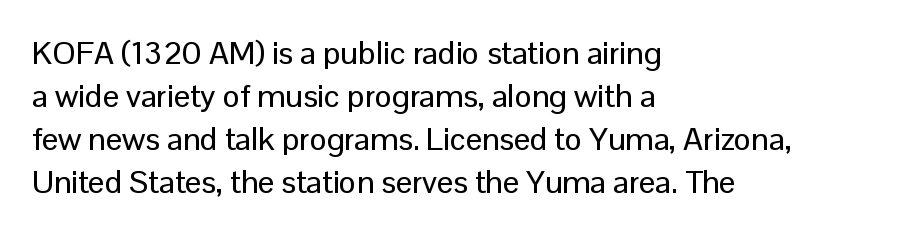
The image shows 32 px sans-serif type, upright; set left-aligned, normal line spacing (1.34x), normal letter spacing, not underlined; low stroke contrast and a medium x-height.
